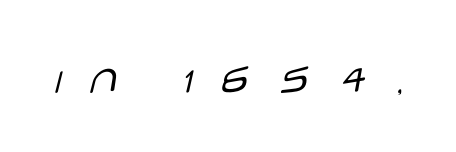
{"serif": "no", "bold": "no", "weight": "light", "width": "wide", "stroke_contrast": "low", "x_height": "large", "monospaced": "no", "underline": "no", "letter_spacing": "wide", "letter_spacing_em": 0.48, "glyph_px": 51}
